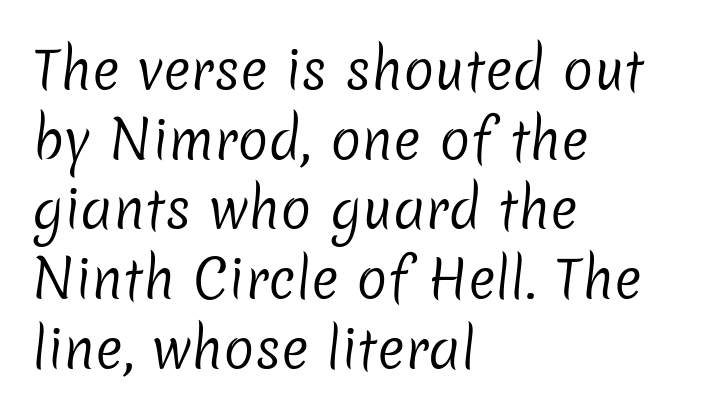
{"serif": "no", "bold": "no", "weight": "regular", "width": "normal", "stroke_contrast": "low", "x_height": "medium", "monospaced": "no", "underline": "no", "align": "left", "line_spacing": "normal", "line_spacing_ratio": 1.34, "letter_spacing": "normal", "letter_spacing_em": 0.0, "glyph_px": 52}
